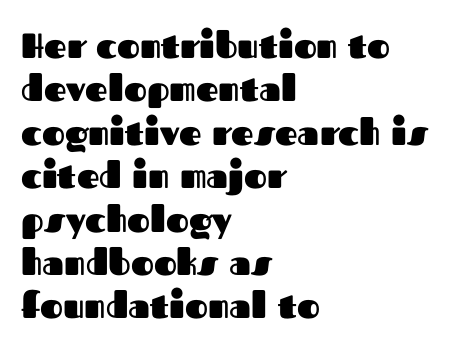
The image shows 35 px heavy sans-serif type, upright; set left-aligned, line spacing 1.24x, normal letter spacing, not underlined; medium stroke contrast and a medium x-height.
